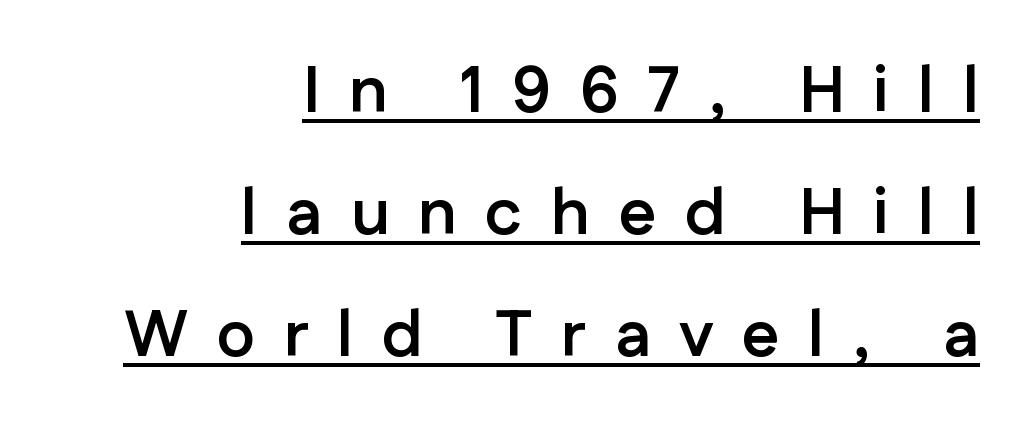
Q: Is the text bold? A: Yes.
Q: Is the text italic (slanted)? A: No, it is upright.
Q: Is the typeface a serif or a sans-serif typeface? A: Sans-serif.
Q: Is the text underlined? A: Yes.
Q: How is the paragraph aligned? A: Right-aligned.
Q: Is the spacing between letters normal or unusually wide? A: Unusually wide.
Q: Width (condensed, normal, or wide)? A: Normal.
Q: Stroke contrast? A: Low.
Q: x-height? A: Medium.
Q: Monospaced? A: No.
